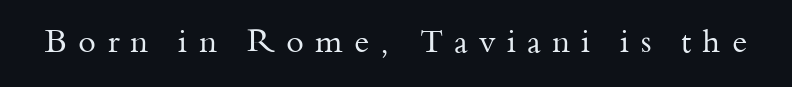
The image shows 32 px regular-weight serif type, upright; set unusually wide letter spacing (+0.35 em), not underlined; medium stroke contrast and a small x-height.
